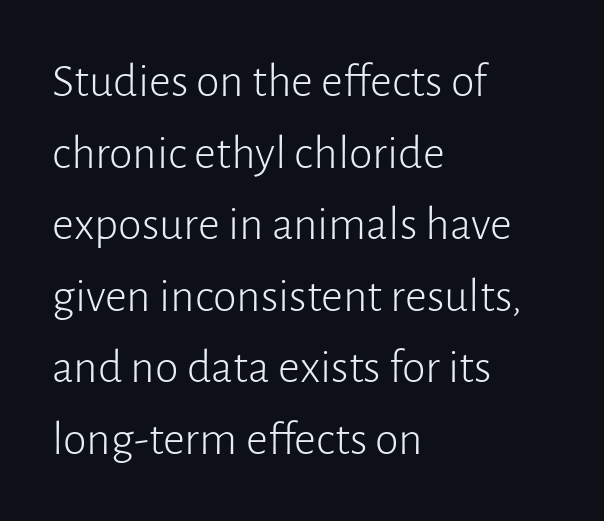
Check the space under the baseline: it is left empty. Think standard paragraph weight, or any step lighter than that. Regarding serifs, this sample does without them. No extra tracking has been applied to these lines. A roman cut, with each character standing at attention. Is this a fixed-width face? No — the glyphs have proportional, varying widths.
